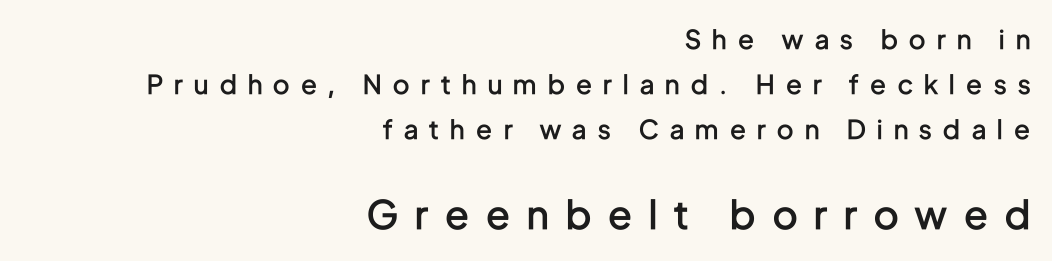
Q: Is the text bold? A: Semi-bold.
Q: Is the text italic (slanted)? A: No, it is upright.
Q: Is the typeface a serif or a sans-serif typeface? A: Sans-serif.
Q: Is the text underlined? A: No.
Q: How is the paragraph aligned? A: Right-aligned.
Q: Is the spacing between letters normal or unusually wide? A: Unusually wide.
Q: Which block of text is set in a larger size, the first (top) or the second (bottom)? A: The second (bottom) one.
Q: Width (condensed, normal, or wide)? A: Condensed.
Q: Stroke contrast? A: Low.
Q: x-height? A: Medium.
Q: Monospaced? A: No.
